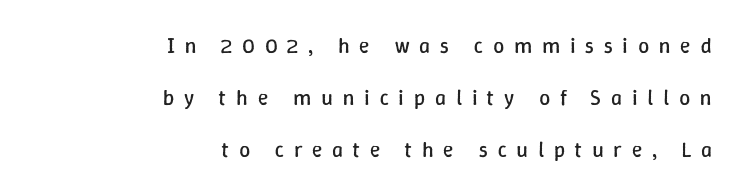
Line spacing here is loose. No word sits above an underline. These glyphs show unthickened strokes, regular width or finer. If you drew a line through each stem, it would be perfectly vertical. Is the block centered? No — it sits flush against the right margin. This sample uses expanded letter spacing, leaving extra air between glyphs.
